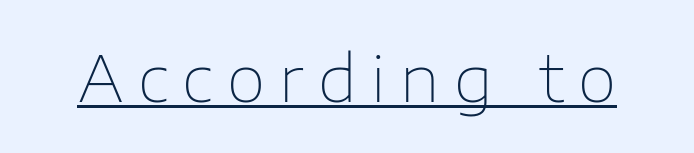
Q: Is the text bold? A: No.
Q: Is the text italic (slanted)? A: No, it is upright.
Q: Is the typeface a serif or a sans-serif typeface? A: Sans-serif.
Q: Is the text underlined? A: Yes.
Q: Is the spacing between letters normal or unusually wide? A: Unusually wide.
Q: Width (condensed, normal, or wide)? A: Normal.
Q: Stroke contrast? A: Low.
Q: x-height? A: Medium.
Q: Monospaced? A: No.
